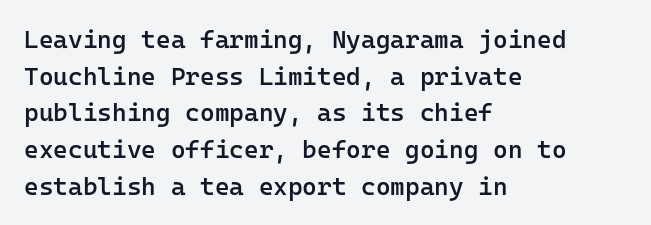
Q: Is the text bold? A: Semi-bold.
Q: Is the text italic (slanted)? A: No, it is upright.
Q: Is the text underlined? A: No.
Q: How is the paragraph aligned? A: Left-aligned.
Q: Is the spacing between letters normal or unusually wide? A: Normal.
Q: Is the spacing between lines tight, normal or loose? A: Normal.
